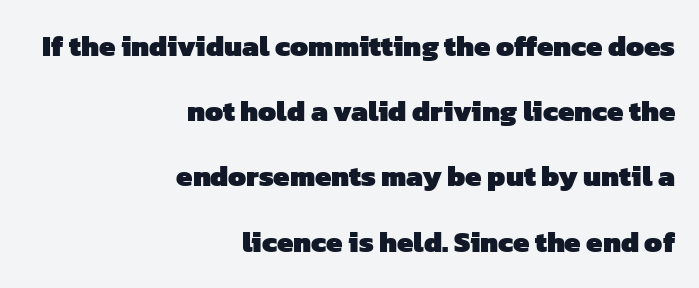
The image shows 29 px heavy sans-serif type; set right-aligned, loose line spacing (2.25x), normal letter spacing, not underlined; low stroke contrast and a medium x-height.
